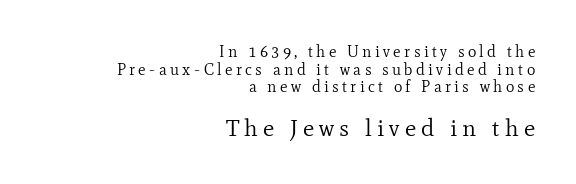
The image shows 24 px text type, upright; set right-aligned, tight line spacing (1.1x), unusually wide letter spacing (+0.21 em), not underlined; the second (bottom) block is 1.5x larger.
